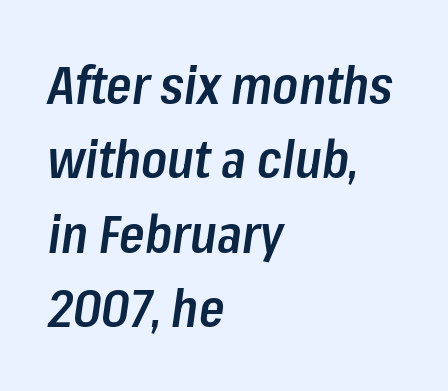
Rendered with sloped, italic letterforms. If you drew a ruler down the left edge, every line would touch it. The area under the type is left untouched. The type is set solid horizontally, with unmodified tracking.
